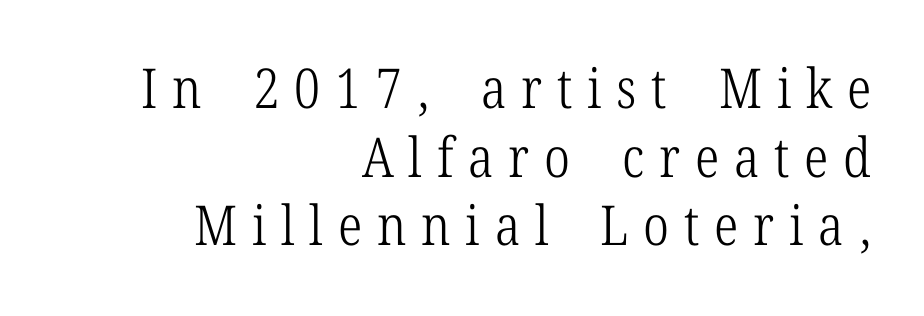
Q: Is the text bold? A: No.
Q: Is the text italic (slanted)? A: No, it is upright.
Q: Is the typeface a serif or a sans-serif typeface? A: Serif.
Q: Is the text underlined? A: No.
Q: How is the paragraph aligned? A: Right-aligned.
Q: Is the spacing between letters normal or unusually wide? A: Unusually wide.
Q: Is the spacing between lines tight, normal or loose? A: Normal.
Q: Width (condensed, normal, or wide)? A: Condensed.
Q: Stroke contrast? A: Low.
Q: x-height? A: Medium.
Q: Monospaced? A: No.
